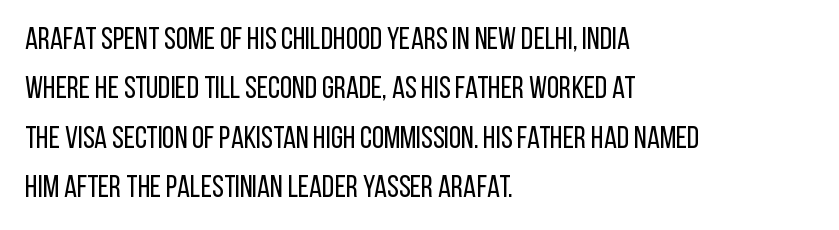
The image shows 31 px regular-weight, condensed sans-serif type, upright; set left-aligned, normal line spacing (1.59x), normal letter spacing, not underlined; low stroke contrast and a large x-height.
